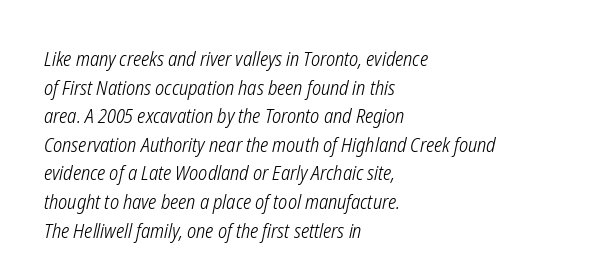
Each new line begins a customary step beneath the previous one. No chunkiness to these letters — they're not bold. Unmarked baselines from the first word to the last. Is the letter spacing exaggerated? No — it looks like the ordinary default.
